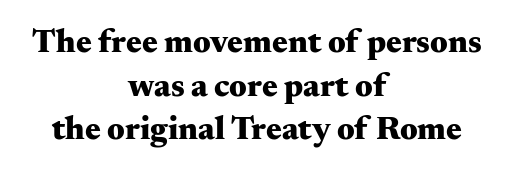
{"serif": "yes", "italic": "no", "bold": "yes", "weight": "heavy", "width": "wide", "stroke_contrast": "medium", "x_height": "small", "monospaced": "no", "underline": "no", "align": "center", "line_spacing": "normal", "line_spacing_ratio": 1.32, "letter_spacing": "normal", "letter_spacing_em": 0.0, "glyph_px": 33}
